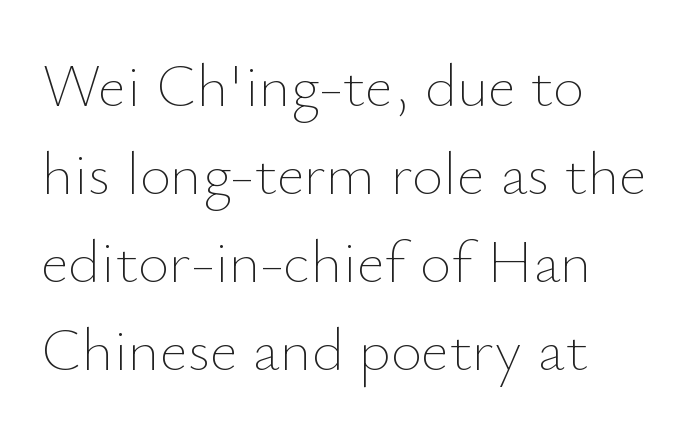
{"italic": "no", "bold": "no", "weight": "thin", "width": "normal", "stroke_contrast": "low", "x_height": "small", "monospaced": "no", "underline": "no", "align": "left", "line_spacing": "normal", "line_spacing_ratio": 1.44, "letter_spacing": "normal", "letter_spacing_em": 0.0, "glyph_px": 61}
